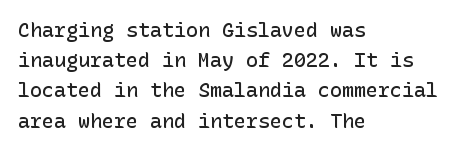
The image shows 20 px text type, upright; set left-aligned, normal line spacing (1.51x), normal letter spacing, not underlined.
